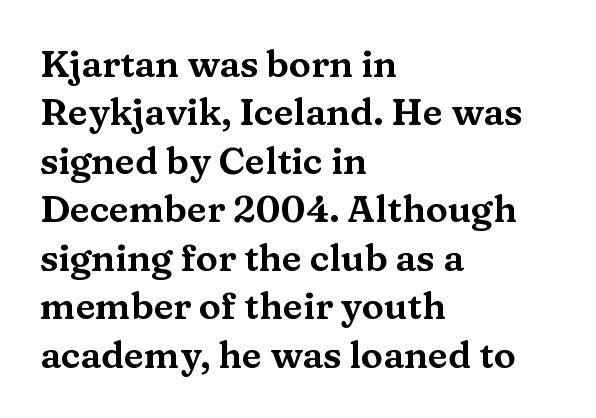
Q: Is the text italic (slanted)? A: No, it is upright.
Q: Is the typeface a serif or a sans-serif typeface? A: Serif.
Q: Is the text underlined? A: No.
Q: How is the paragraph aligned? A: Left-aligned.
Q: Is the spacing between letters normal or unusually wide? A: Normal.
Q: Is the spacing between lines tight, normal or loose? A: Normal.
Q: Width (condensed, normal, or wide)? A: Wide.
Q: Stroke contrast? A: Medium.
Q: x-height? A: Medium.
Q: Monospaced? A: No.
